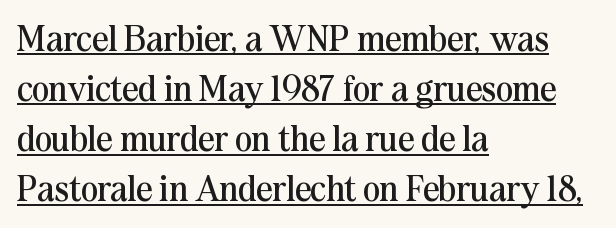
Q: Is the text bold? A: No.
Q: Is the text italic (slanted)? A: No, it is upright.
Q: Is the typeface a serif or a sans-serif typeface? A: Serif.
Q: Is the text underlined? A: Yes.
Q: How is the paragraph aligned? A: Left-aligned.
Q: Is the spacing between letters normal or unusually wide? A: Normal.
Q: Is the spacing between lines tight, normal or loose? A: Normal.
Q: Width (condensed, normal, or wide)? A: Normal.
Q: Stroke contrast? A: Medium.
Q: x-height? A: Medium.
Q: Monospaced? A: No.
